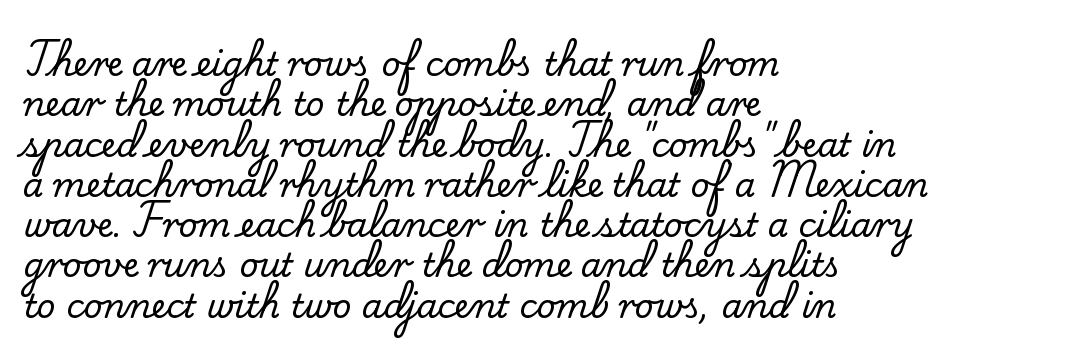
Q: Is the text italic (slanted)? A: Yes.
Q: Is the typeface a serif or a sans-serif typeface? A: Serif.
Q: Is the text underlined? A: No.
Q: How is the paragraph aligned? A: Left-aligned.
Q: Is the spacing between letters normal or unusually wide? A: Normal.
Q: Width (condensed, normal, or wide)? A: Normal.
Q: Stroke contrast? A: Low.
Q: x-height? A: Small.
Q: Monospaced? A: No.
